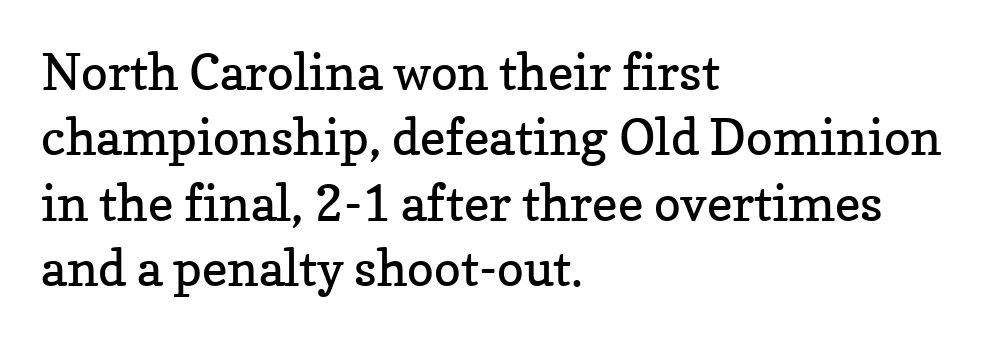
Is the letter spacing exaggerated? No — it looks like the ordinary default. Vertical strokes here are truly vertical. Summary of weight: not heavy and not bold. Leading matches the norm, producing a regular column. In terms of letterform style, serifs are clearly present. Horizontally, the lines are justified to the leading edge only.
